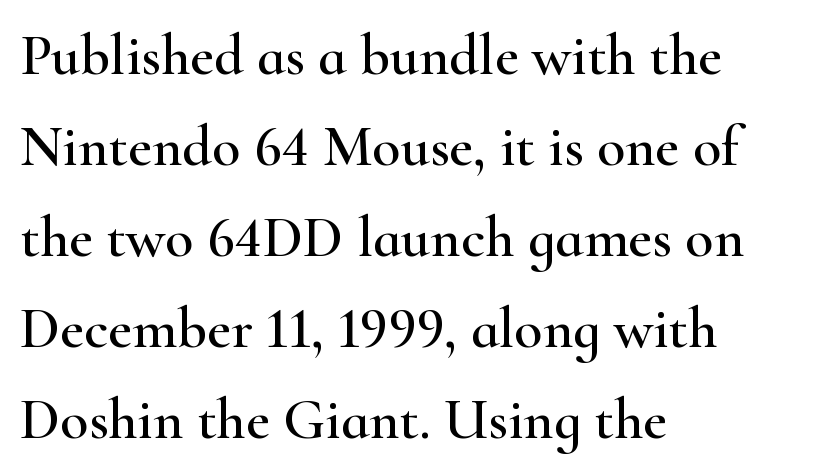
The type sits square on the baseline with zero lean. Decoration check: the copy has no underline. Is there much room between lines? A standard amount, neither cramped nor airy. Letter spacing: default. Observe the serifs anchoring each vertical stroke in this sample. In CSS terms this would be text-align: left.
